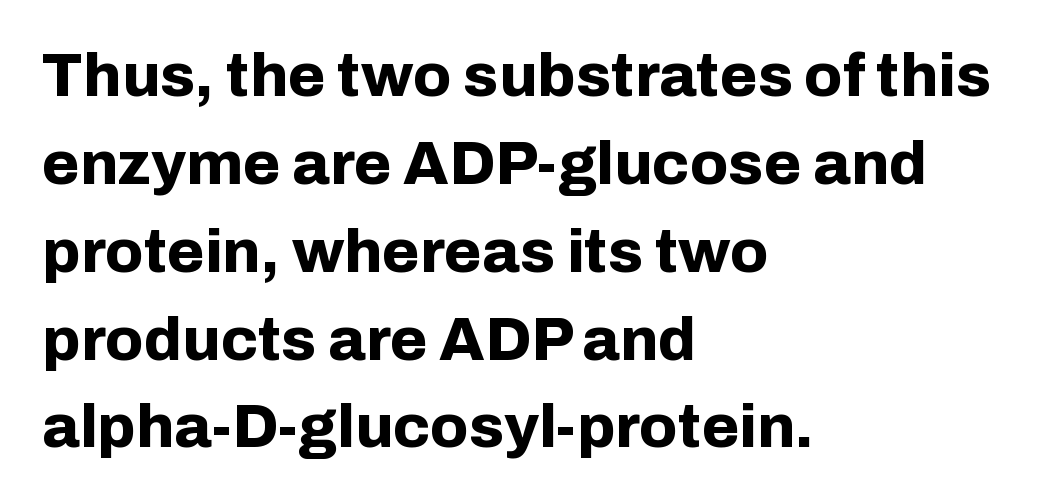
The image shows 61 px bold sans-serif type, upright; set left-aligned, normal line spacing (1.44x), normal letter spacing, not underlined; low stroke contrast and a medium x-height.
